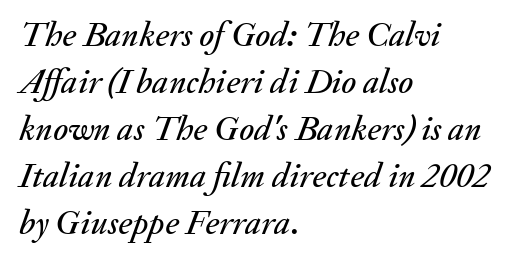
The image shows 35 px text type, italic (leaning right); set left-aligned, normal line spacing (1.34x), normal letter spacing, not underlined; medium stroke contrast and a small x-height.
